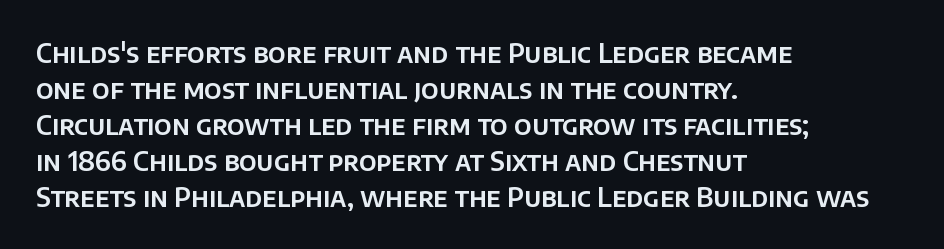
{"italic": "no", "underline": "no", "align": "left", "line_spacing": "normal", "line_spacing_ratio": 1.38, "letter_spacing": "normal", "letter_spacing_em": 0.0, "glyph_px": 26}
